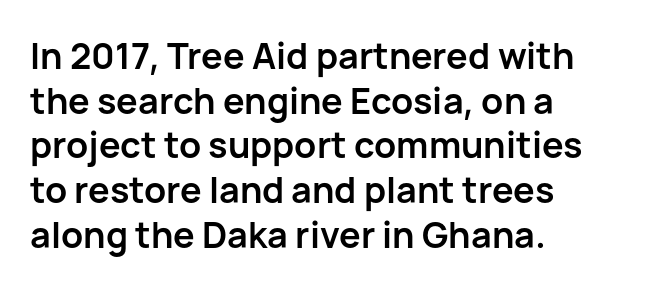
Q: Is the text bold? A: Yes.
Q: Is the text italic (slanted)? A: No, it is upright.
Q: Is the typeface a serif or a sans-serif typeface? A: Sans-serif.
Q: Is the text underlined? A: No.
Q: How is the paragraph aligned? A: Left-aligned.
Q: Is the spacing between letters normal or unusually wide? A: Normal.
Q: Width (condensed, normal, or wide)? A: Normal.
Q: Stroke contrast? A: Low.
Q: x-height? A: Medium.
Q: Monospaced? A: No.
